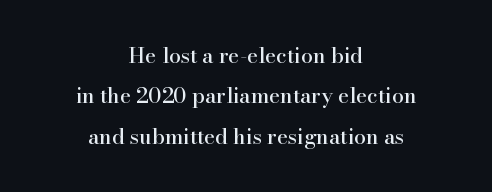
The strip under each line holds only bare page. Default kerning and tracking; the words read as compact shapes. Line starts and ends both wander, symmetrically. No italicization has been applied; the sample stays upright. The space between consecutive lines is lavish.
